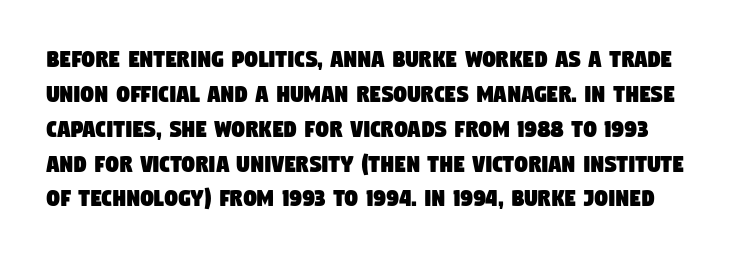
{"underline": "no", "line_spacing": "normal", "line_spacing_ratio": 1.34, "letter_spacing": "normal", "letter_spacing_em": 0.0, "glyph_px": 26}
